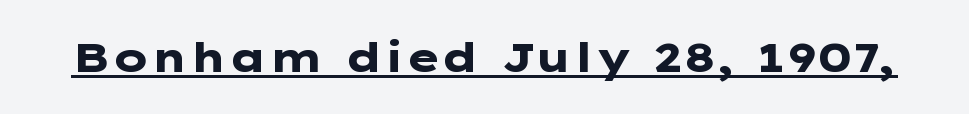
Examine the stroke ends and you'll find no serifs. Each line of the rendering has a horizontal stroke beneath the glyphs. Ascenders rise straight up at ninety degrees. No extra tracking has been applied to these lines. These words are printed bold, with thick strokes throughout.
